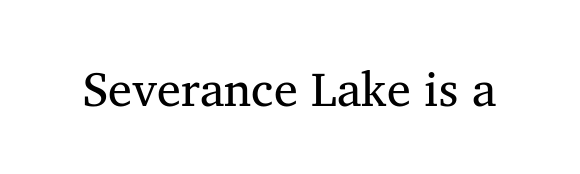
Q: Is the text bold? A: No.
Q: Is the text italic (slanted)? A: No, it is upright.
Q: Is the typeface a serif or a sans-serif typeface? A: Serif.
Q: Is the text underlined? A: No.
Q: Is the spacing between letters normal or unusually wide? A: Normal.
Q: Width (condensed, normal, or wide)? A: Normal.
Q: Stroke contrast? A: Medium.
Q: x-height? A: Medium.
Q: Monospaced? A: No.
